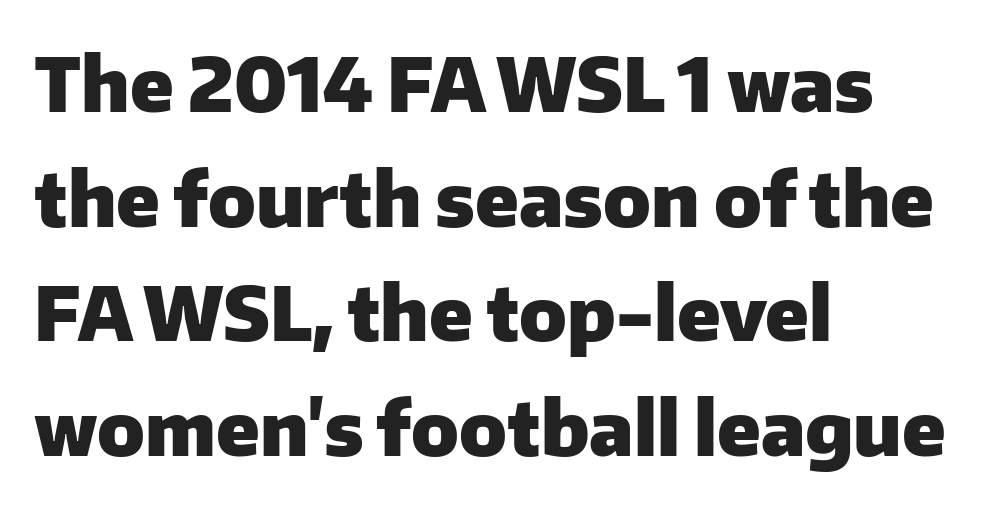
Q: Is the text bold? A: Yes.
Q: Is the text italic (slanted)? A: No, it is upright.
Q: Is the typeface a serif or a sans-serif typeface? A: Sans-serif.
Q: Is the text underlined? A: No.
Q: How is the paragraph aligned? A: Left-aligned.
Q: Is the spacing between letters normal or unusually wide? A: Normal.
Q: Is the spacing between lines tight, normal or loose? A: Normal.
Q: Width (condensed, normal, or wide)? A: Normal.
Q: Stroke contrast? A: Low.
Q: x-height? A: Medium.
Q: Monospaced? A: No.
